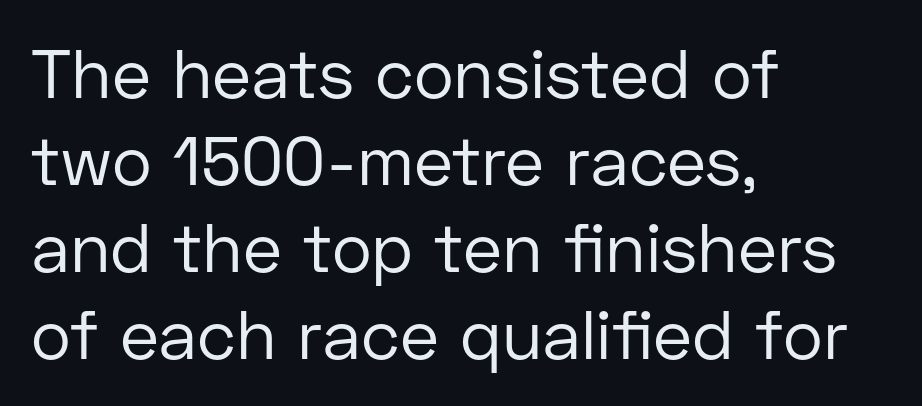
Q: Is the text bold? A: No.
Q: Is the text italic (slanted)? A: No, it is upright.
Q: Is the typeface a serif or a sans-serif typeface? A: Sans-serif.
Q: Is the text underlined? A: No.
Q: How is the paragraph aligned? A: Left-aligned.
Q: Is the spacing between letters normal or unusually wide? A: Normal.
Q: Is the spacing between lines tight, normal or loose? A: Normal.
Q: Width (condensed, normal, or wide)? A: Normal.
Q: Stroke contrast? A: Low.
Q: x-height? A: Medium.
Q: Monospaced? A: No.
